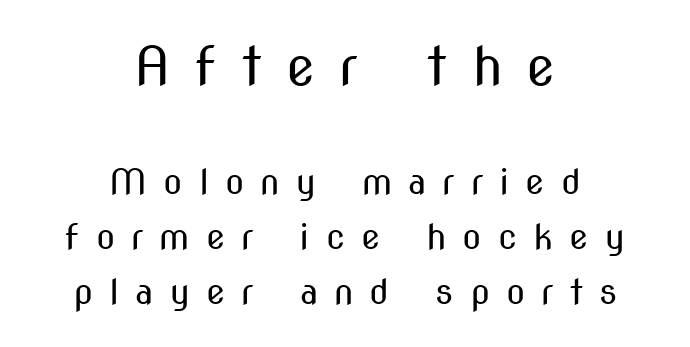
Character widths vary here, with narrow letters taking less room than wide ones. This is the regular roman posture of the typeface. A light-to-regular cut is what we see here. Serif or sans? Sans — the stroke terminals are bare. Regarding leading, the lines here are spaced in the standard way. Typeset on center — no edge is straight.
